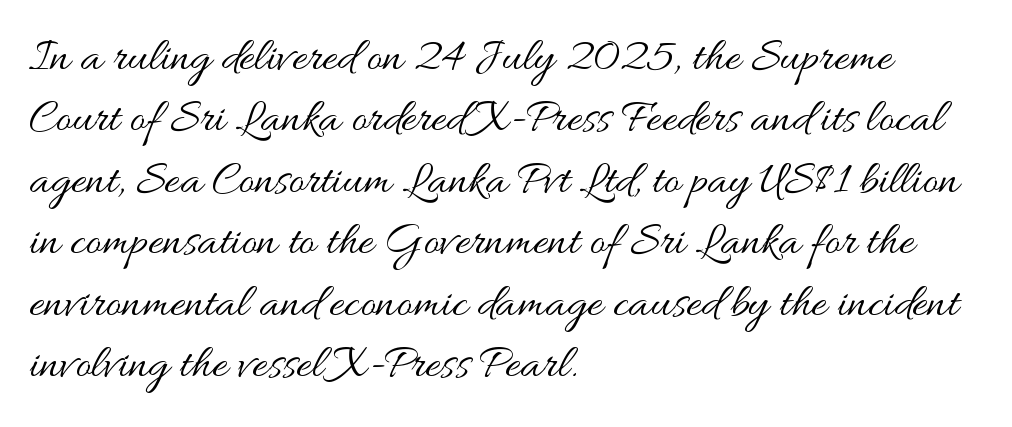
The image shows 48 px regular-weight, wide type; set left-aligned, normal line spacing (1.28x), normal letter spacing, not underlined; medium stroke contrast and a small x-height.
